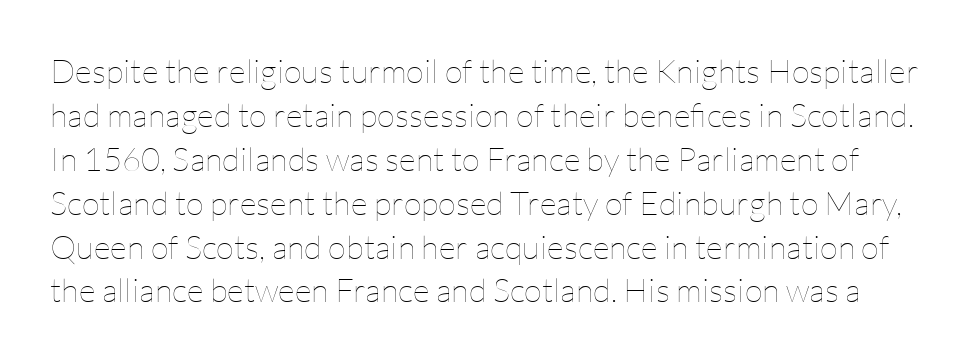
Q: Is the text bold? A: No.
Q: Is the text italic (slanted)? A: No, it is upright.
Q: Is the text underlined? A: No.
Q: Is the spacing between letters normal or unusually wide? A: Normal.
Q: Is the spacing between lines tight, normal or loose? A: Normal.
Q: Width (condensed, normal, or wide)? A: Normal.
Q: Stroke contrast? A: Low.
Q: x-height? A: Medium.
Q: Monospaced? A: No.
